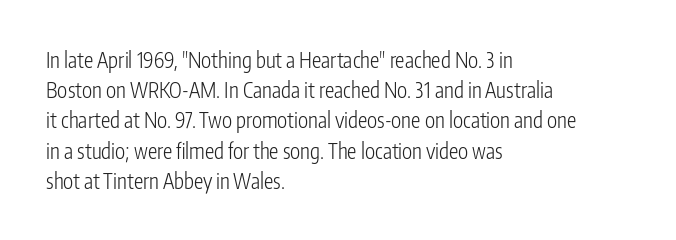
{"italic": "no", "bold": "no", "underline": "no", "align": "left", "line_spacing": "normal", "line_spacing_ratio": 1.44, "letter_spacing": "normal", "letter_spacing_em": 0.0, "glyph_px": 21}
